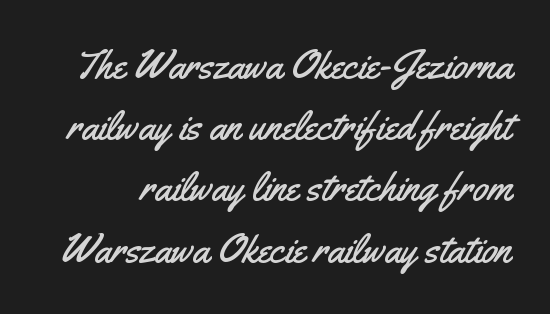
Q: Is the text italic (slanted)? A: Yes.
Q: Is the typeface a serif or a sans-serif typeface? A: Sans-serif.
Q: Is the text underlined? A: No.
Q: Is the spacing between letters normal or unusually wide? A: Normal.
Q: Is the spacing between lines tight, normal or loose? A: Normal.
Q: Width (condensed, normal, or wide)? A: Condensed.
Q: Stroke contrast? A: Medium.
Q: x-height? A: Small.
Q: Monospaced? A: No.
